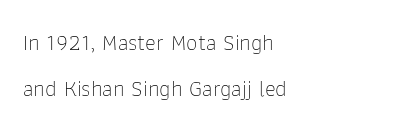
Q: Is the text bold? A: No.
Q: Is the text italic (slanted)? A: No, it is upright.
Q: Is the text underlined? A: No.
Q: How is the paragraph aligned? A: Left-aligned.
Q: Is the spacing between letters normal or unusually wide? A: Normal.
Q: Is the spacing between lines tight, normal or loose? A: Loose.
